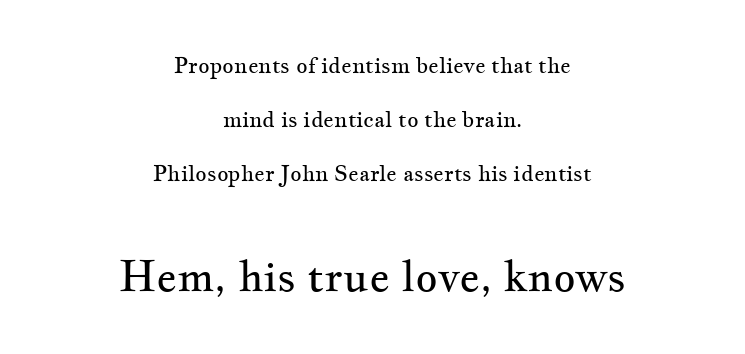
The image shows 43 px regular-weight, wide serif type, upright; set centered, loose line spacing (2.46x), normal letter spacing, not underlined; the second (bottom) block is 1.95x larger; medium stroke contrast and a small x-height.
